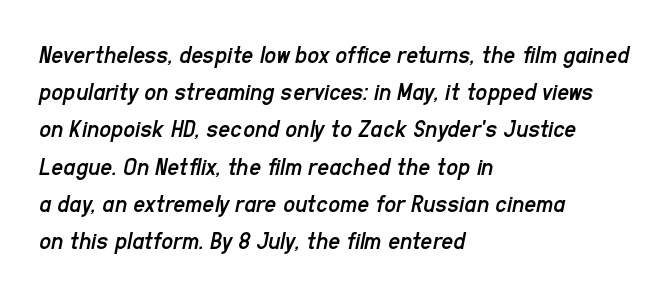
Evenly set lines give the paragraph a standard silhouette. The strokes are not fattened; the text isn't bold. Style check: oblique. Notice how the passage keeps a crisp vertical edge on the left only. The area under the type is left untouched. Look at the tracking — it's just the regular setting, nothing added.
